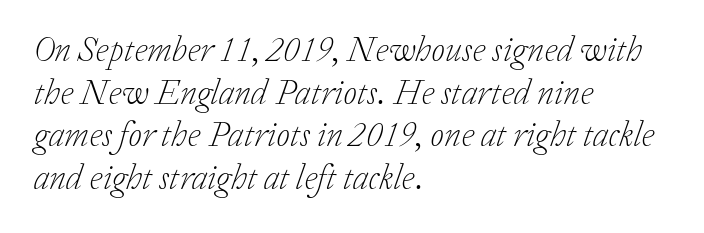
The image shows 35 px light serif type, italic (leaning right); set left-aligned, line spacing 1.22x, normal letter spacing, not underlined; low stroke contrast and a medium x-height.
